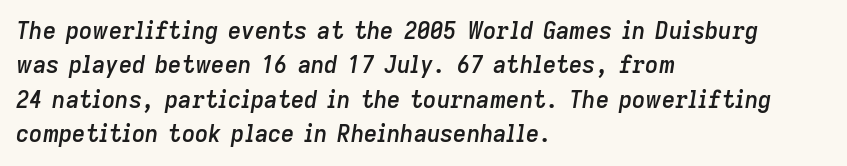
Q: Is the text bold? A: Semi-bold.
Q: Is the text italic (slanted)? A: Yes, it leans right by about 9 degrees.
Q: Is the text underlined? A: No.
Q: How is the paragraph aligned? A: Left-aligned.
Q: Is the spacing between letters normal or unusually wide? A: Normal.
Q: Is the spacing between lines tight, normal or loose? A: Normal.
